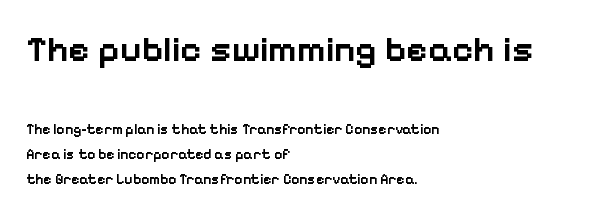
Q: Is the text bold? A: Semi-bold.
Q: Is the text italic (slanted)? A: No, it is upright.
Q: Is the typeface a serif or a sans-serif typeface? A: Sans-serif.
Q: Is the text underlined? A: No.
Q: How is the paragraph aligned? A: Left-aligned.
Q: Is the spacing between letters normal or unusually wide? A: Normal.
Q: Which block of text is set in a larger size, the first (top) or the second (bottom)? A: The first (top) one.
Q: Width (condensed, normal, or wide)? A: Normal.
Q: Stroke contrast? A: Low.
Q: x-height? A: Medium.
Q: Monospaced? A: No.
